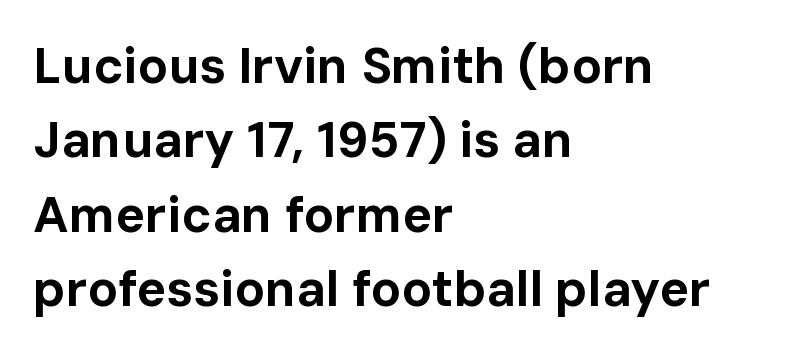
Q: Is the text bold? A: Yes.
Q: Is the text italic (slanted)? A: No, it is upright.
Q: Is the typeface a serif or a sans-serif typeface? A: Sans-serif.
Q: Is the text underlined? A: No.
Q: How is the paragraph aligned? A: Left-aligned.
Q: Is the spacing between letters normal or unusually wide? A: Normal.
Q: Is the spacing between lines tight, normal or loose? A: Normal.
Q: Width (condensed, normal, or wide)? A: Normal.
Q: Stroke contrast? A: Low.
Q: x-height? A: Medium.
Q: Monospaced? A: No.
